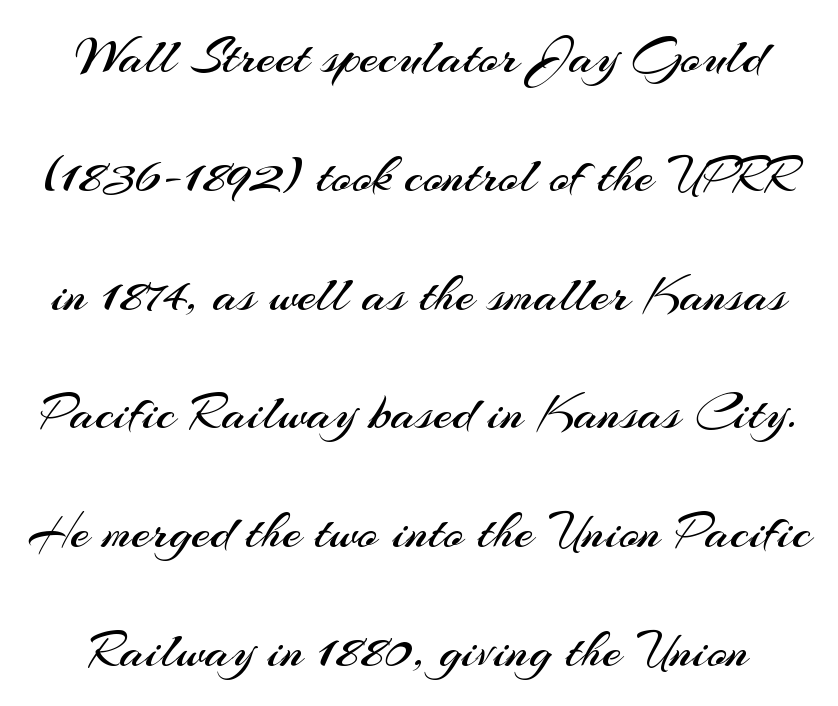
Is this a fixed-width face? No — the glyphs have proportional, varying widths. The characters are drawn with everyday or finer stroke widths. This rendering leaves character spacing at its baseline value. The space beneath each line is pristine and unruled.
